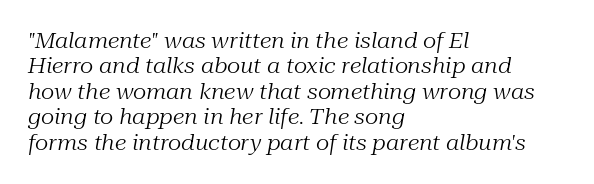
{"italic": "yes", "lean": "right", "slant_degrees": 10, "bold": "no", "underline": "no", "align": "left", "line_spacing_ratio": 1.21, "letter_spacing": "normal", "letter_spacing_em": 0.0, "glyph_px": 21}
